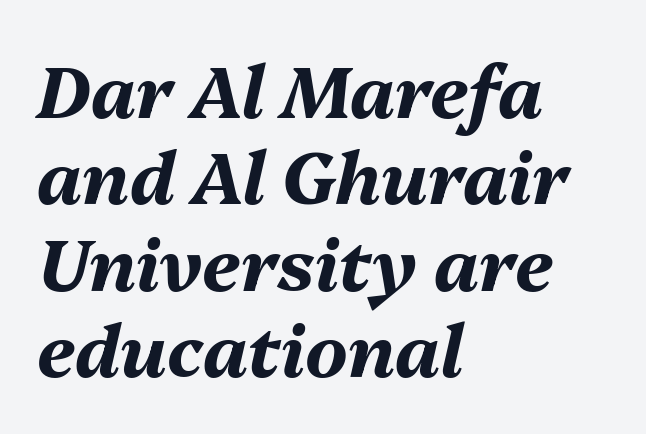
Q: Is the text bold? A: Yes.
Q: Is the text italic (slanted)? A: Yes, it leans right by about 13 degrees.
Q: Is the text underlined? A: No.
Q: How is the paragraph aligned? A: Left-aligned.
Q: Is the spacing between letters normal or unusually wide? A: Normal.
Q: Width (condensed, normal, or wide)? A: Normal.
Q: Stroke contrast? A: Medium.
Q: x-height? A: Medium.
Q: Monospaced? A: No.
